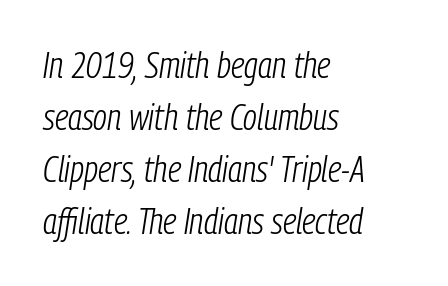
The image shows 36 px light, condensed type, italic (leaning right); set left-aligned, normal line spacing (1.44x), normal letter spacing, not underlined; low stroke contrast and a medium x-height.
